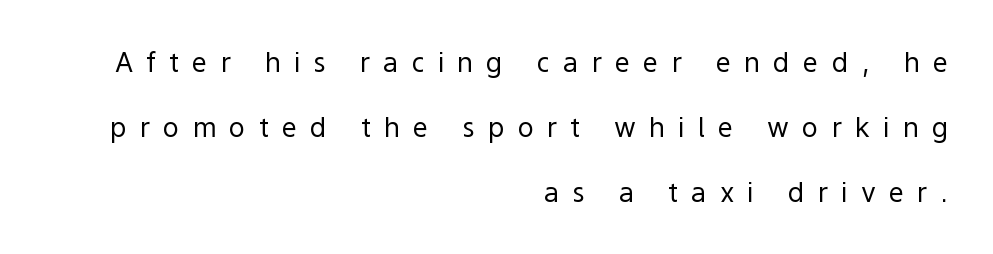
{"italic": "no", "bold": "no", "underline": "no", "align": "right", "line_spacing": "loose", "line_spacing_ratio": 2.4, "letter_spacing": "wide", "letter_spacing_em": 0.49, "glyph_px": 27}
